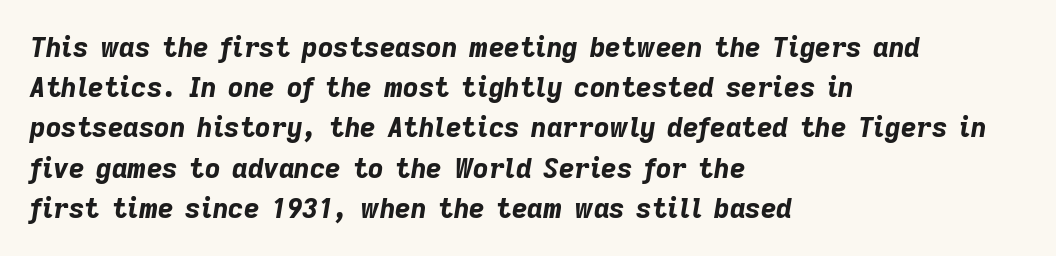
The image shows 27 px bold type, italic (leaning right); set left-aligned, normal line spacing (1.49x), normal letter spacing, not underlined.
